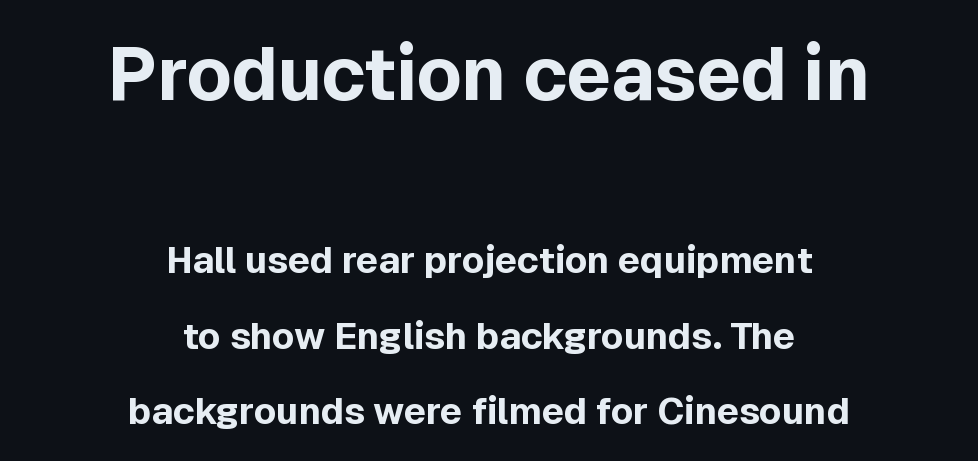
Here the designer chose a conventional face with non-uniform glyph widths. How would I describe the line gaps? Wide and relaxed. The rendering shows plain stroke endings on the letterforms — a sans-serif design. When letters stand straight like this, we call the style roman or upright. Honestly, there is no underline to notice here at all. Nothing unusual about the tracking: characters are spaced as the font intends.
